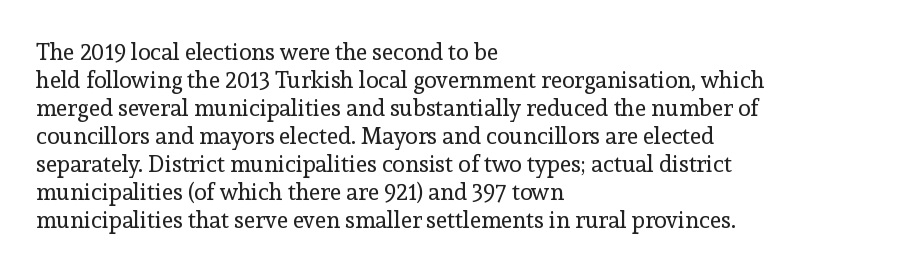
{"italic": "no", "bold": "no", "underline": "no", "align": "left", "line_spacing_ratio": 1.22, "letter_spacing": "normal", "letter_spacing_em": 0.0, "glyph_px": 23}
